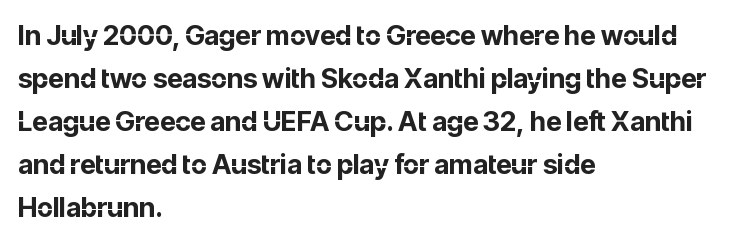
Q: Is the text bold? A: Yes.
Q: Is the text italic (slanted)? A: No, it is upright.
Q: Is the text underlined? A: No.
Q: How is the paragraph aligned? A: Left-aligned.
Q: Is the spacing between letters normal or unusually wide? A: Normal.
Q: Is the spacing between lines tight, normal or loose? A: Normal.
